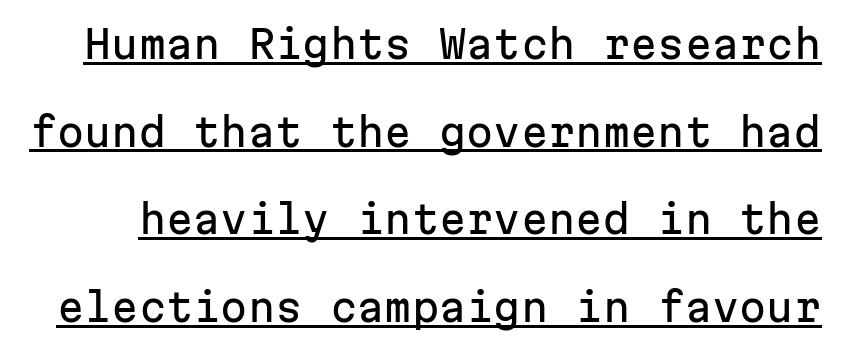
The glyphs are accompanied by a horizontal stroke just below them. The letters march in equal steps, a hallmark of fixed-pitch type. Compared with typical paragraphs, the rows here are farther apart. Nobody touched the tracking dial on this one. This is the regular roman posture of the typeface.
